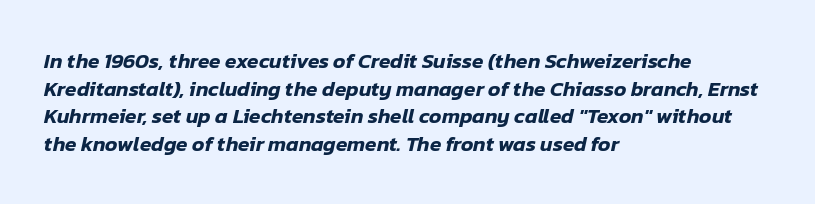
Quick note: interline space is typical. Would a proofreader flag this as italicized? Yes. The space directly below the letters is spotless. This rendering leaves character spacing at its baseline value. Where is the straight margin? On the left.
